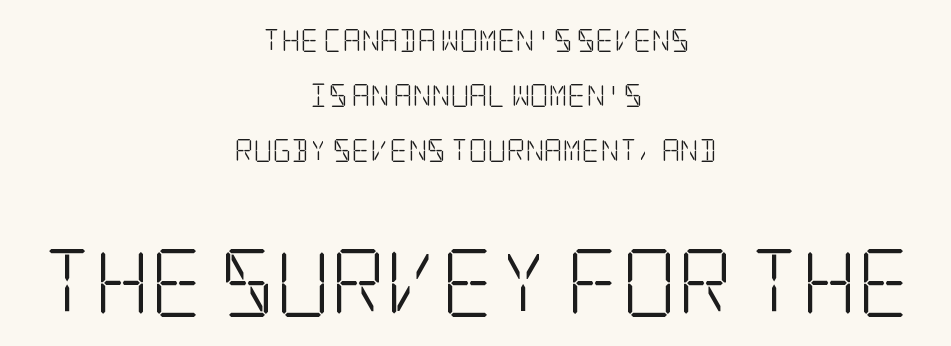
The image shows 68 px light, condensed serif type, upright; set centered, loose line spacing (2.4x), normal letter spacing, not underlined; the second (bottom) block is 2.96x larger; low stroke contrast and a large x-height.
